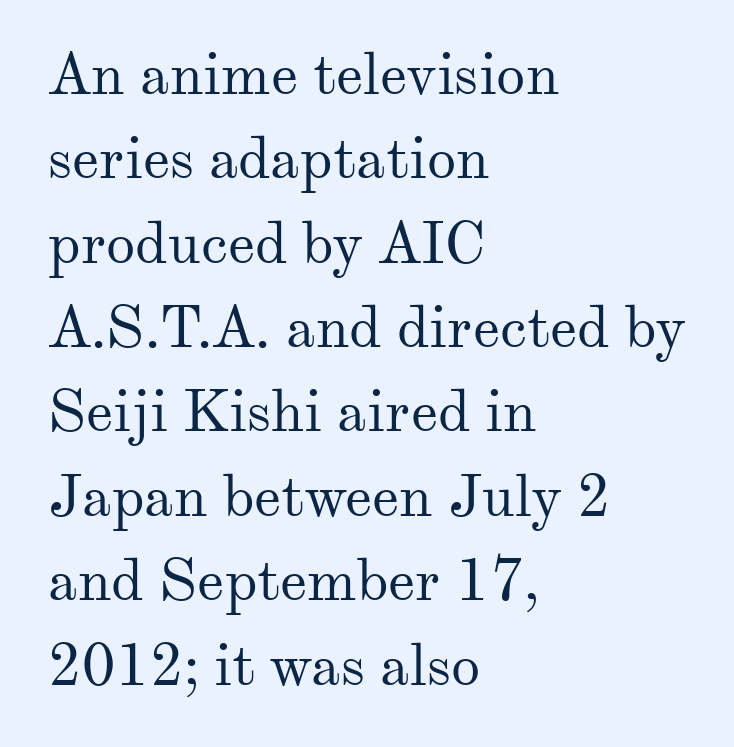
These lines were composed using upright roman letters. The rendering anchors every line to the left-hand side. Little horizontal feet cap the strokes, marking this as serif type. A light-to-regular cut is what we see here. Is this a fixed-width face? No — the glyphs have proportional, varying widths. The string is rendered with underlining switched off.
